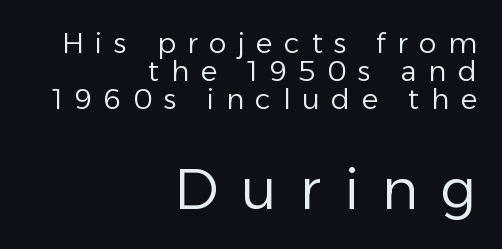
Has an underline been added? It has not. The tracking jumps out immediately: characters are airy and widely separated. Alignment: flush right. Typographically, this falls in the sans-serif category. The rendering uses a small line-height, squeezing the rows.
